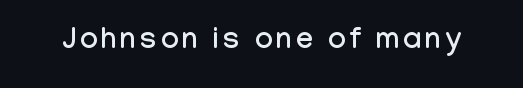
The image shows 30 px condensed sans-serif type, upright; set not underlined; low stroke contrast and a medium x-height.
